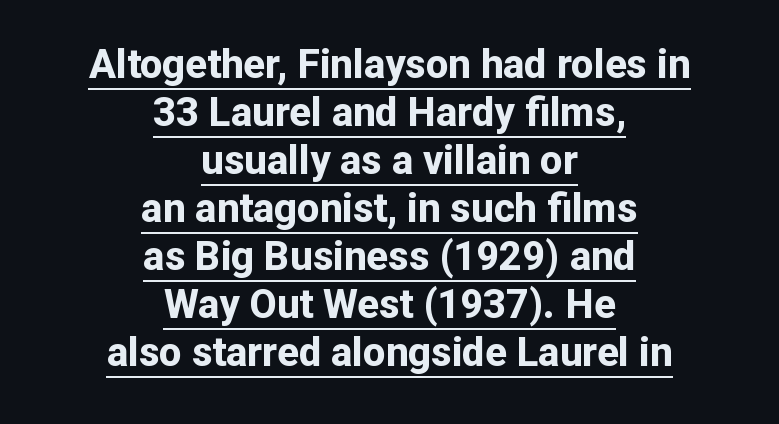
The image shows 40 px bold sans-serif type, upright; set centered, line spacing 1.2x, normal letter spacing, underlined; low stroke contrast and a medium x-height.
